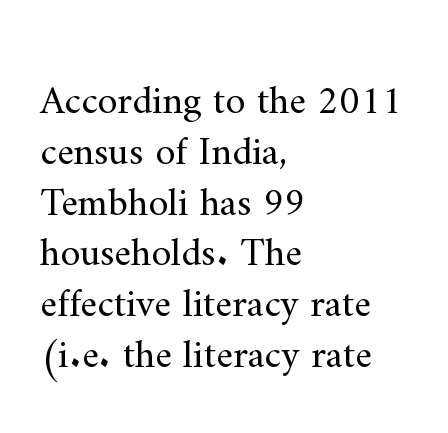
{"serif": "yes", "italic": "no", "bold": "no", "weight": "regular", "width": "normal", "stroke_contrast": "medium", "x_height": "small", "monospaced": "no", "underline": "no", "align": "left", "line_spacing": "normal", "line_spacing_ratio": 1.27, "letter_spacing": "normal", "letter_spacing_em": 0.0, "glyph_px": 40}
